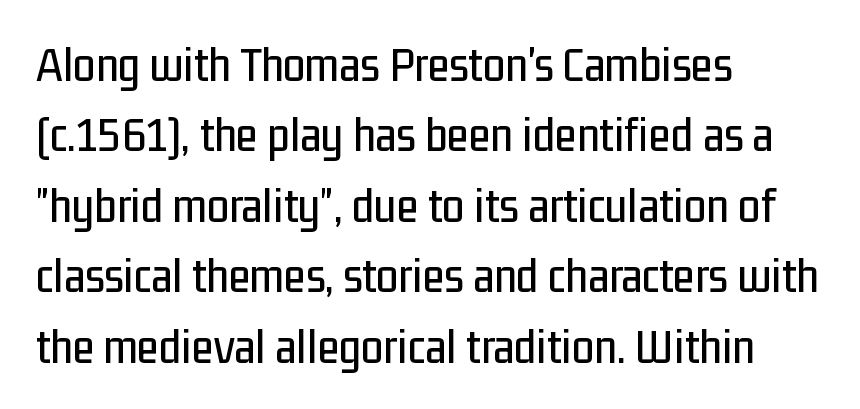
Are there feet on the stems? There aren't — it's a sans. Any mark beneath the type? The region is blank. Do the characters align in a grid? No, the font is proportional. Inter-character spacing is left at the font's built-in metrics. This is roman type, the default non-slanted kind.
